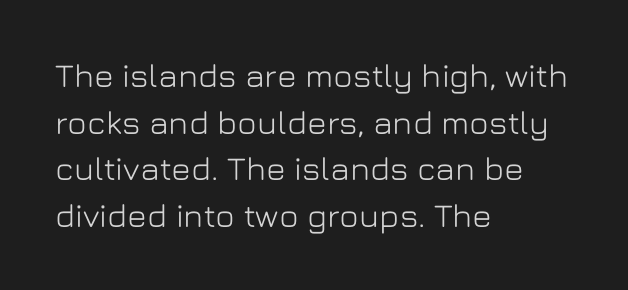
Q: Is the text italic (slanted)? A: No, it is upright.
Q: Is the typeface a serif or a sans-serif typeface? A: Sans-serif.
Q: Is the text underlined? A: No.
Q: How is the paragraph aligned? A: Left-aligned.
Q: Is the spacing between letters normal or unusually wide? A: Normal.
Q: Is the spacing between lines tight, normal or loose? A: Normal.
Q: Width (condensed, normal, or wide)? A: Normal.
Q: Stroke contrast? A: Low.
Q: x-height? A: Medium.
Q: Monospaced? A: No.
